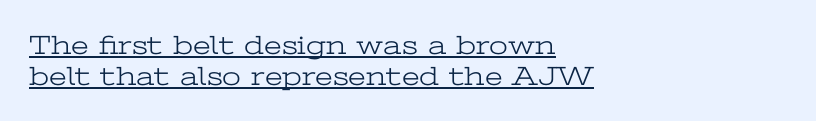
The image shows 27 px text type, upright; set left-aligned, tight line spacing (1.14x), normal letter spacing, underlined.
